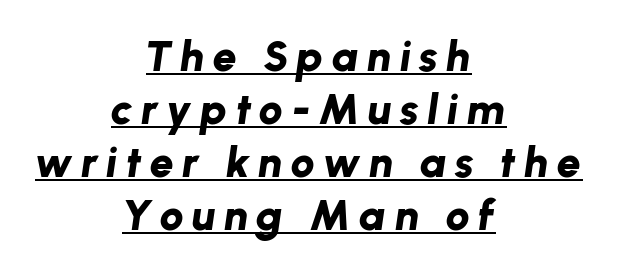
The image shows 43 px bold type, italic (leaning right); set centered, line spacing 1.23x, underlined; low stroke contrast and a medium x-height.
